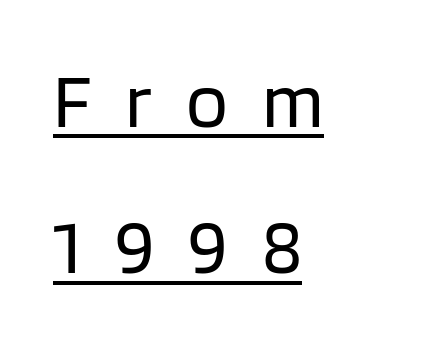
{"serif": "no", "italic": "no", "bold": "no", "weight": "regular", "width": "normal", "stroke_contrast": "low", "x_height": "large", "monospaced": "no", "underline": "yes", "align": "left", "line_spacing": "loose", "line_spacing_ratio": 1.9, "letter_spacing": "wide", "letter_spacing_em": 0.44, "glyph_px": 77}
